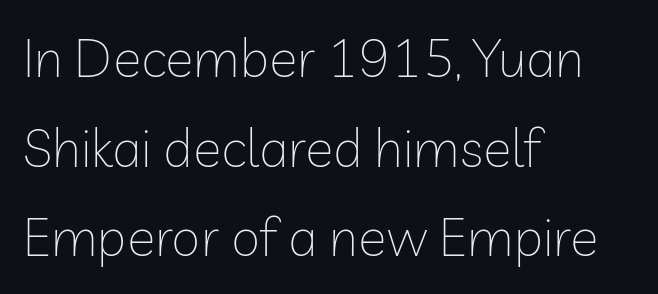
Leading: standard. Quick note: underline off. The font is comparable to plain body text, perhaps lighter. Varying glyph widths throughout — classic text-font behaviour.
